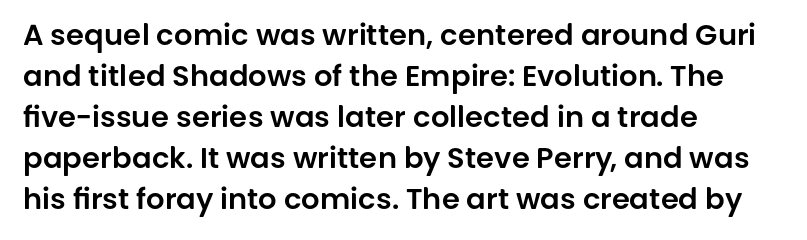
The image shows 29 px sans-serif type, upright; set left-aligned, normal line spacing (1.41x), normal letter spacing, not underlined; low stroke contrast and a large x-height.
